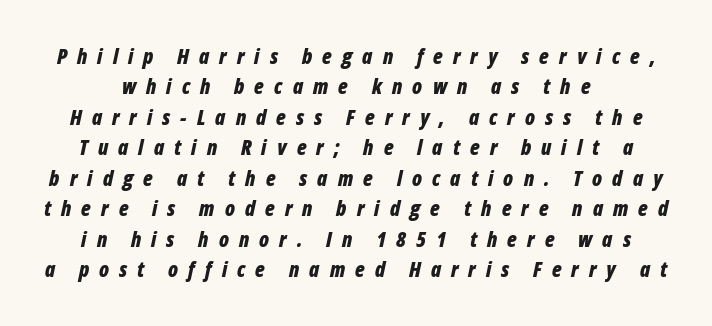
{"italic": "yes", "lean": "right", "slant_degrees": 12, "bold": "yes", "underline": "no", "line_spacing": "normal", "line_spacing_ratio": 1.45, "letter_spacing": "wide", "letter_spacing_em": 0.48, "glyph_px": 21}
